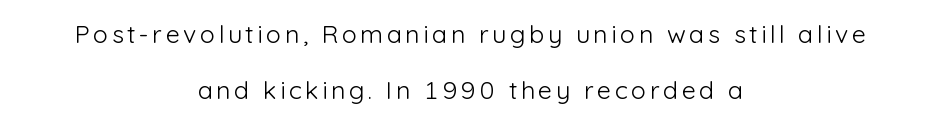
{"italic": "no", "bold": "no", "underline": "no", "align": "center", "line_spacing": "loose", "line_spacing_ratio": 2.26, "glyph_px": 25}
